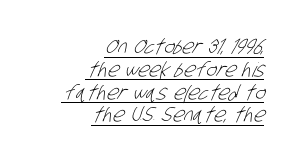
The line texture is even and compact thanks to regular tracking. Notice how descenders almost collide with the ascenders below — that's tight leading. Right-aligned paragraph, ragged on the left. The glyphs are accompanied by a horizontal stroke just below them. Summary of weight: not heavy and not bold.
